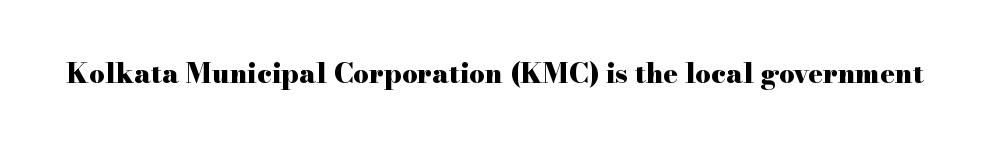
{"italic": "no", "bold": "yes", "underline": "no", "letter_spacing": "normal", "letter_spacing_em": 0.0, "glyph_px": 27}
